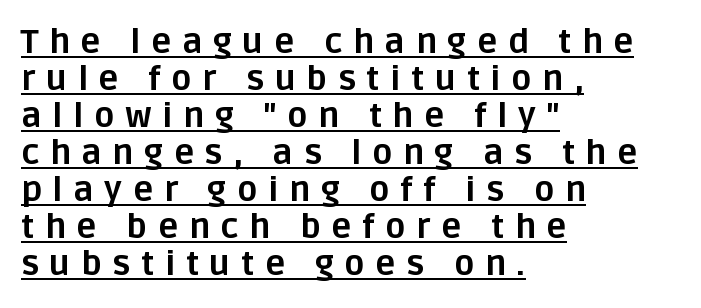
Q: Is the text bold? A: Yes.
Q: Is the text italic (slanted)? A: No, it is upright.
Q: Is the typeface a serif or a sans-serif typeface? A: Sans-serif.
Q: Is the text underlined? A: Yes.
Q: How is the paragraph aligned? A: Left-aligned.
Q: Is the spacing between letters normal or unusually wide? A: Unusually wide.
Q: Is the spacing between lines tight, normal or loose? A: Tight.
Q: Width (condensed, normal, or wide)? A: Normal.
Q: Stroke contrast? A: Low.
Q: x-height? A: Large.
Q: Monospaced? A: No.
